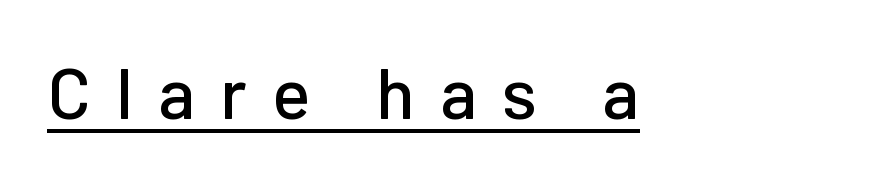
The image shows 72 px sans-serif type, upright; set left-aligned, unusually wide letter spacing (+0.35 em), underlined; low stroke contrast and a medium x-height.
